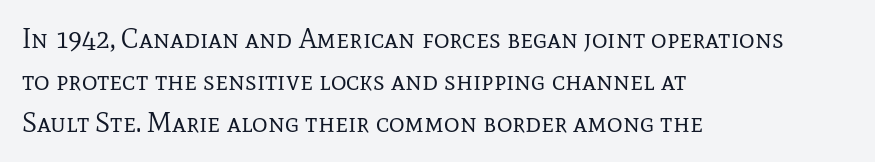
The image shows 27 px text type, upright; set left-aligned, normal line spacing (1.55x), normal letter spacing, not underlined.
